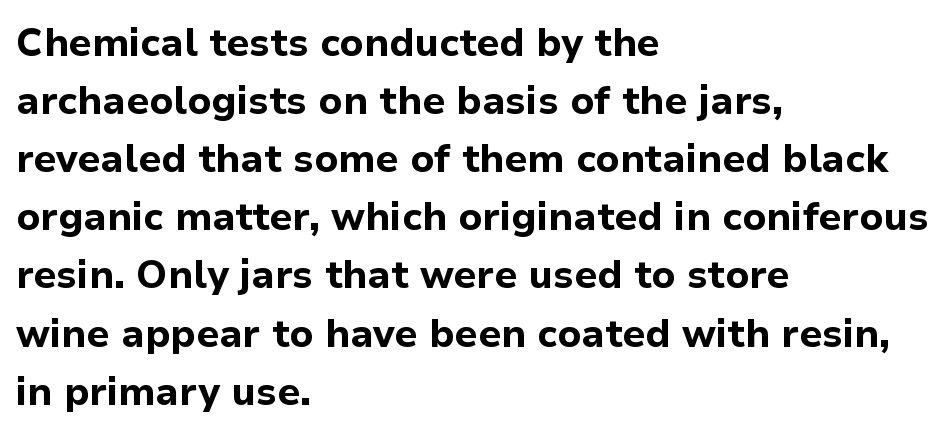
Q: Is the text bold? A: Yes.
Q: Is the text italic (slanted)? A: No, it is upright.
Q: Is the typeface a serif or a sans-serif typeface? A: Sans-serif.
Q: Is the text underlined? A: No.
Q: How is the paragraph aligned? A: Left-aligned.
Q: Is the spacing between letters normal or unusually wide? A: Normal.
Q: Is the spacing between lines tight, normal or loose? A: Normal.
Q: Width (condensed, normal, or wide)? A: Normal.
Q: Stroke contrast? A: Low.
Q: x-height? A: Medium.
Q: Monospaced? A: No.
